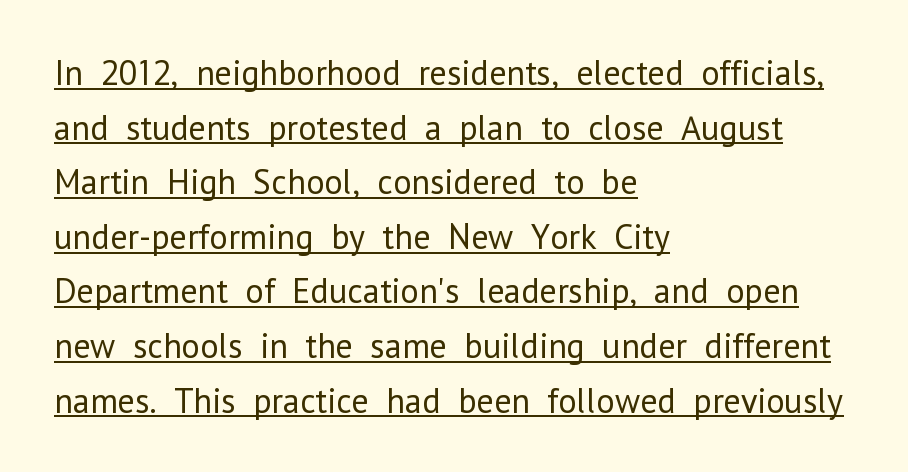
Q: Is the text bold? A: No.
Q: Is the text italic (slanted)? A: No, it is upright.
Q: Is the typeface a serif or a sans-serif typeface? A: Sans-serif.
Q: Is the text underlined? A: Yes.
Q: How is the paragraph aligned? A: Left-aligned.
Q: Is the spacing between letters normal or unusually wide? A: Normal.
Q: Is the spacing between lines tight, normal or loose? A: Normal.
Q: Width (condensed, normal, or wide)? A: Normal.
Q: Stroke contrast? A: Low.
Q: x-height? A: Medium.
Q: Monospaced? A: No.
